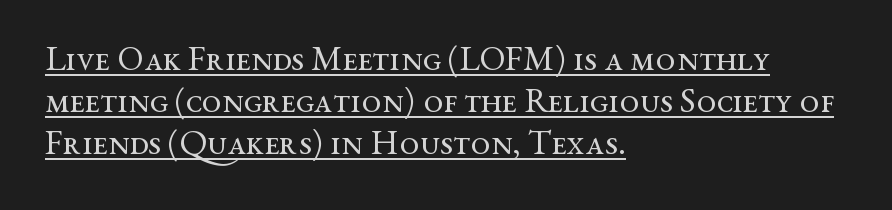
The image shows 35 px regular-weight, wide serif type, upright; set left-aligned, line spacing 1.2x, normal letter spacing, underlined; medium stroke contrast and a medium x-height.
